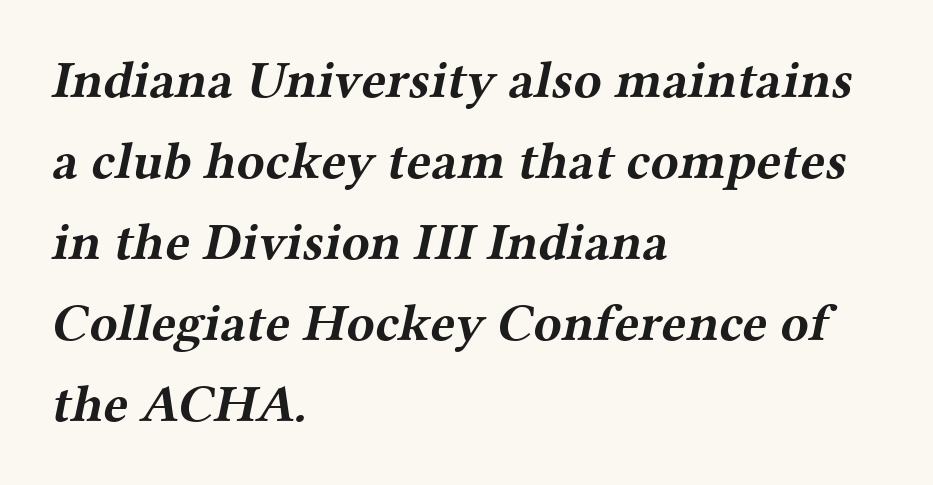
Q: Is the text bold? A: Yes.
Q: Is the typeface a serif or a sans-serif typeface? A: Serif.
Q: Is the text underlined? A: No.
Q: How is the paragraph aligned? A: Left-aligned.
Q: Is the spacing between letters normal or unusually wide? A: Normal.
Q: Is the spacing between lines tight, normal or loose? A: Normal.
Q: Width (condensed, normal, or wide)? A: Wide.
Q: Stroke contrast? A: Medium.
Q: x-height? A: Medium.
Q: Monospaced? A: No.
